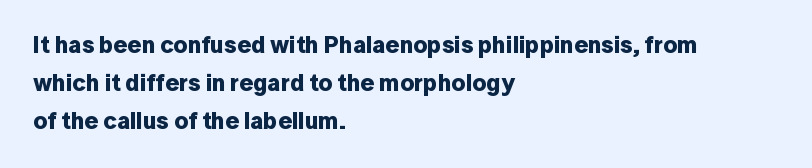
The image shows 24 px bold type, upright; set left-aligned, normal line spacing (1.59x), normal letter spacing, not underlined.
